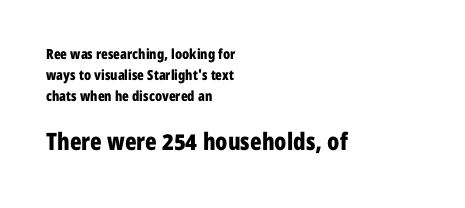
{"italic": "no", "bold": "yes", "underline": "no", "align": "left", "line_spacing": "normal", "line_spacing_ratio": 1.51, "letter_spacing": "normal", "letter_spacing_em": 0.0, "larger_block": "second", "size_ratio": 1.71, "glyph_px": 24}
